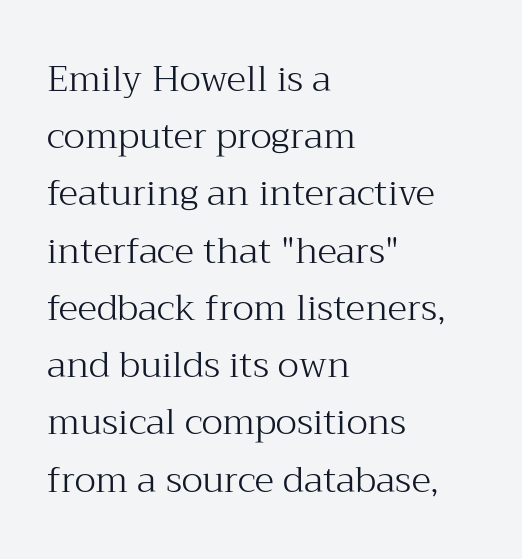
Each new line begins a customary step beneath the previous one. Weight class: somewhere from thin through regular. Line starts are locked; line ends wander. Is this a fixed-width face? No — the glyphs have proportional, varying widths.
